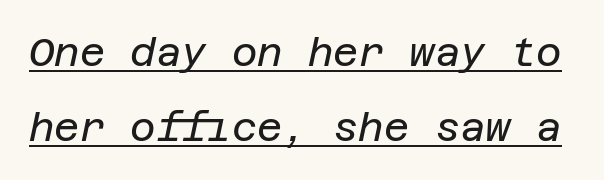
Q: Is the text bold? A: No.
Q: Is the text italic (slanted)? A: Yes, it leans right by about 12 degrees.
Q: Is the text underlined? A: Yes.
Q: Is the spacing between letters normal or unusually wide? A: Normal.
Q: Is the spacing between lines tight, normal or loose? A: Loose.
Q: Width (condensed, normal, or wide)? A: Normal.
Q: Stroke contrast? A: Low.
Q: x-height? A: Large.
